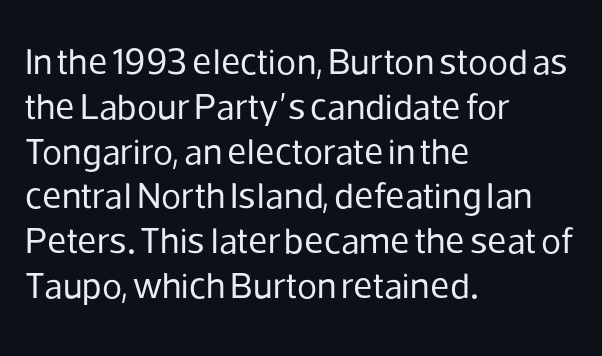
The image shows 37 px regular-weight sans-serif type, upright; set left-aligned, line spacing 1.21x, normal letter spacing, not underlined; low stroke contrast and a medium x-height.
